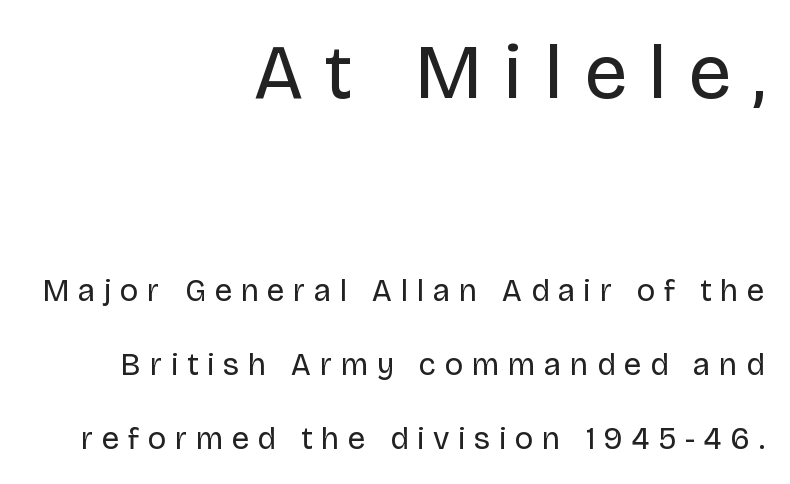
{"serif": "no", "italic": "no", "bold": "no", "weight": "regular", "width": "normal", "stroke_contrast": "low", "x_height": "large", "monospaced": "no", "underline": "no", "align": "right", "line_spacing": "loose", "line_spacing_ratio": 2.39, "letter_spacing": "wide", "letter_spacing_em": 0.28, "larger_block": "first", "size_ratio": 2.48, "glyph_px": 77}
